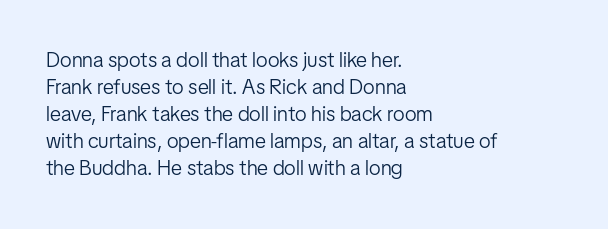
{"italic": "no", "bold": "no", "underline": "no", "align": "left", "line_spacing": "normal", "line_spacing_ratio": 1.29, "letter_spacing": "normal", "letter_spacing_em": 0.0, "glyph_px": 21}
